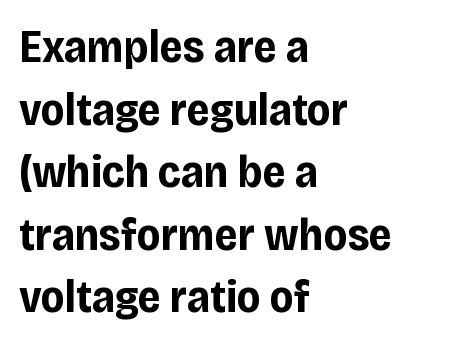
Q: Is the text bold? A: Yes.
Q: Is the text italic (slanted)? A: No, it is upright.
Q: Is the typeface a serif or a sans-serif typeface? A: Sans-serif.
Q: Is the text underlined? A: No.
Q: How is the paragraph aligned? A: Left-aligned.
Q: Is the spacing between letters normal or unusually wide? A: Normal.
Q: Is the spacing between lines tight, normal or loose? A: Normal.
Q: Width (condensed, normal, or wide)? A: Condensed.
Q: Stroke contrast? A: Low.
Q: x-height? A: Large.
Q: Monospaced? A: No.
